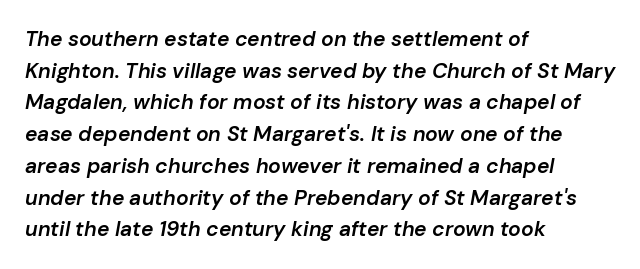
Q: Is the text bold? A: Semi-bold.
Q: Is the text italic (slanted)? A: Yes, it leans right by about 10 degrees.
Q: Is the text underlined? A: No.
Q: How is the paragraph aligned? A: Left-aligned.
Q: Is the spacing between letters normal or unusually wide? A: Normal.
Q: Is the spacing between lines tight, normal or loose? A: Normal.
